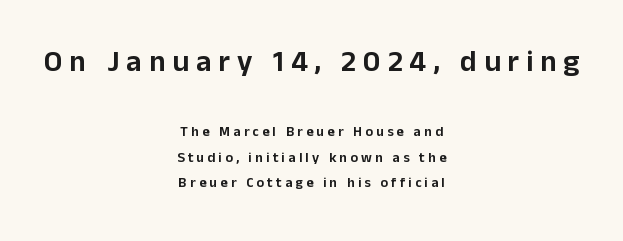
{"serif": "no", "italic": "no", "width": "normal", "stroke_contrast": "low", "x_height": "medium", "monospaced": "no", "underline": "no", "align": "center", "line_spacing_ratio": 1.83, "letter_spacing": "wide", "letter_spacing_em": 0.23, "larger_block": "first", "size_ratio": 2.14, "glyph_px": 30}
